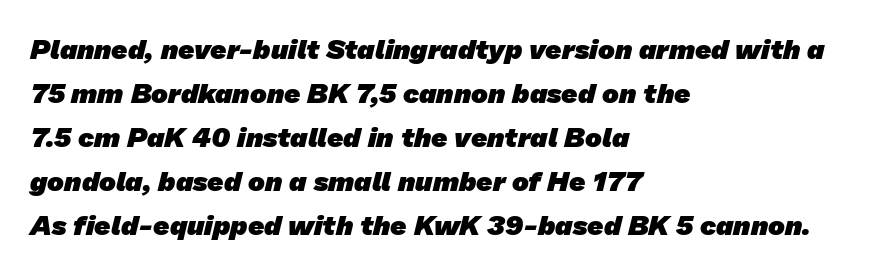
The gap between lines stays unmarked. Serif or sans? Sans — the stroke terminals are bare. Do the characters align in a grid? No, the font is proportional. Caption: standard tracking, unaltered.
